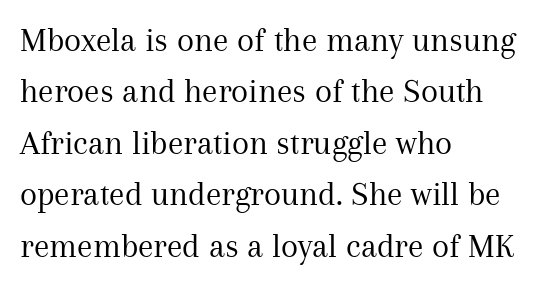
Q: Is the text bold? A: No.
Q: Is the text italic (slanted)? A: No, it is upright.
Q: Is the typeface a serif or a sans-serif typeface? A: Serif.
Q: Is the text underlined? A: No.
Q: How is the paragraph aligned? A: Left-aligned.
Q: Is the spacing between letters normal or unusually wide? A: Normal.
Q: Is the spacing between lines tight, normal or loose? A: Normal.
Q: Width (condensed, normal, or wide)? A: Normal.
Q: Stroke contrast? A: Medium.
Q: x-height? A: Medium.
Q: Monospaced? A: No.
